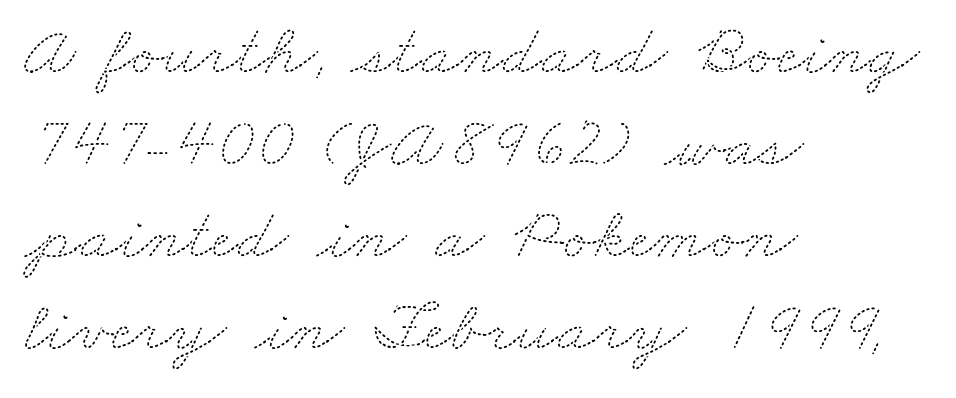
{"bold": "no", "weight": "thin", "width": "wide", "stroke_contrast": "medium", "x_height": "small", "monospaced": "no", "underline": "no", "align": "left", "line_spacing": "normal", "line_spacing_ratio": 1.28, "letter_spacing": "normal", "letter_spacing_em": 0.0, "glyph_px": 72}
